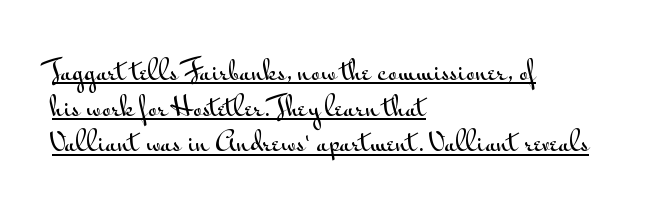
{"underline": "yes", "align": "left", "line_spacing": "normal", "line_spacing_ratio": 1.37, "letter_spacing": "normal", "letter_spacing_em": 0.0, "glyph_px": 26}
